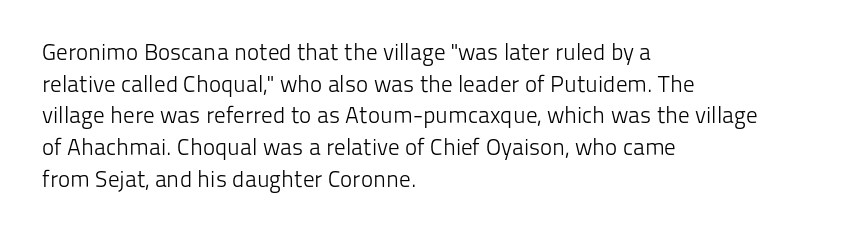
The image shows 23 px text type, upright; set left-aligned, normal line spacing (1.38x), normal letter spacing, not underlined.
